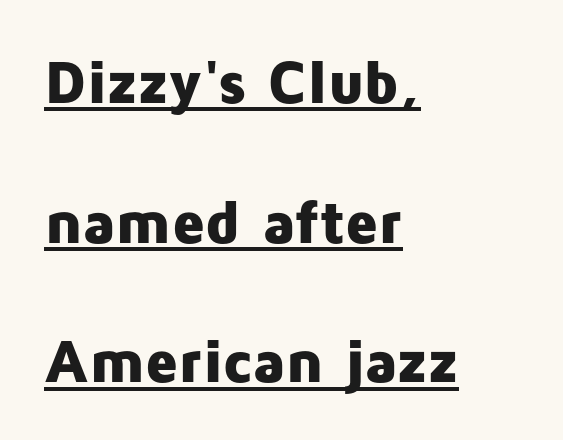
{"serif": "no", "italic": "no", "bold": "yes", "weight": "heavy", "width": "normal", "stroke_contrast": "low", "x_height": "medium", "monospaced": "no", "underline": "yes", "align": "left", "line_spacing": "loose", "line_spacing_ratio": 2.29, "letter_spacing": "normal", "letter_spacing_em": 0.0, "glyph_px": 61}
